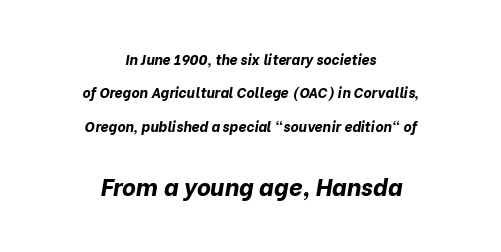
The image shows 24 px bold type, italic (leaning right); set centered, loose line spacing (2.38x), normal letter spacing, not underlined; the second (bottom) block is 1.71x larger.
